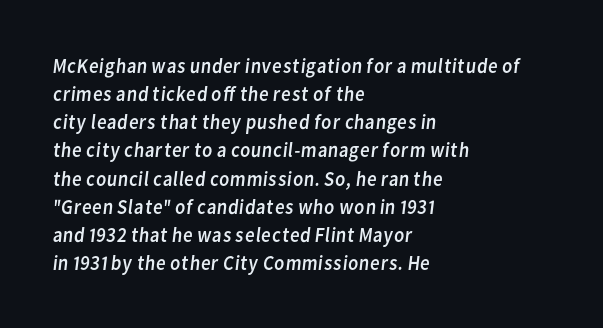
The image shows 21 px text type; set left-aligned, normal line spacing (1.34x), normal letter spacing, not underlined.
